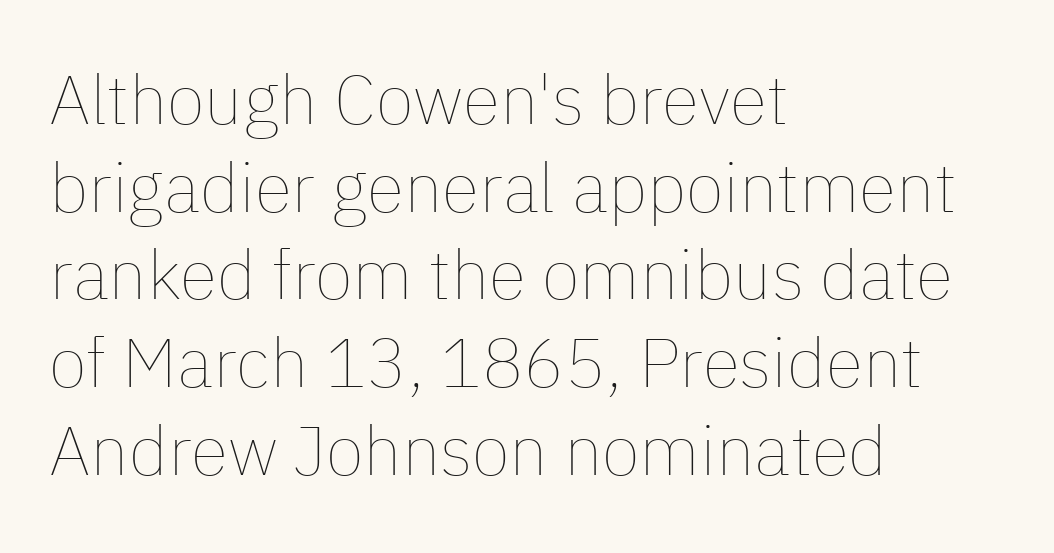
{"italic": "no", "bold": "no", "weight": "thin", "width": "normal", "stroke_contrast": "low", "x_height": "medium", "monospaced": "no", "underline": "no", "align": "left", "line_spacing": "normal", "line_spacing_ratio": 1.27, "letter_spacing": "normal", "letter_spacing_em": 0.0, "glyph_px": 69}
